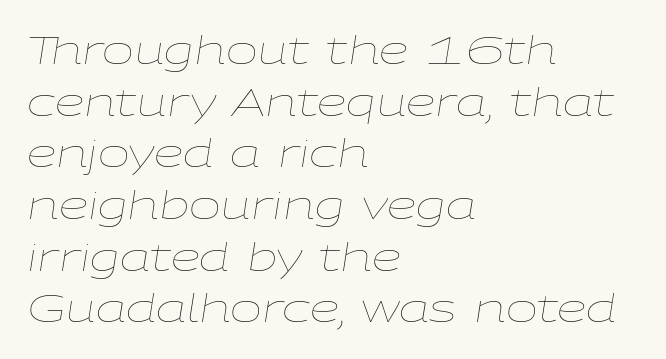
Left-aligned paragraph, ragged on the right. Does extra space separate the letters? No, they use regular spacing. The leading is moderate, giving the passage an even texture. The letters look calm and open, with moderate or lighter stems. Is this a fixed-width face? No — the glyphs have proportional, varying widths. Just letters on the line, the space beneath them empty.
